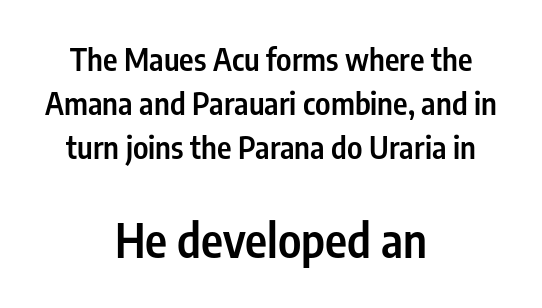
Q: Is the text bold? A: Semi-bold.
Q: Is the text italic (slanted)? A: No, it is upright.
Q: Is the typeface a serif or a sans-serif typeface? A: Sans-serif.
Q: Is the text underlined? A: No.
Q: How is the paragraph aligned? A: Centered.
Q: Is the spacing between letters normal or unusually wide? A: Normal.
Q: Is the spacing between lines tight, normal or loose? A: Normal.
Q: Which block of text is set in a larger size, the first (top) or the second (bottom)? A: The second (bottom) one.
Q: Width (condensed, normal, or wide)? A: Condensed.
Q: Stroke contrast? A: Low.
Q: x-height? A: Medium.
Q: Monospaced? A: No.
